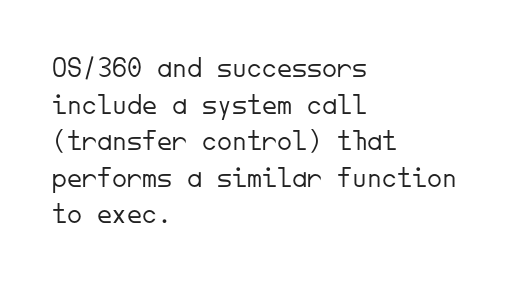
The image shows 30 px light sans-serif type, upright, monospaced; set left-aligned, line spacing 1.22x, normal letter spacing, not underlined; low stroke contrast and a small x-height.
